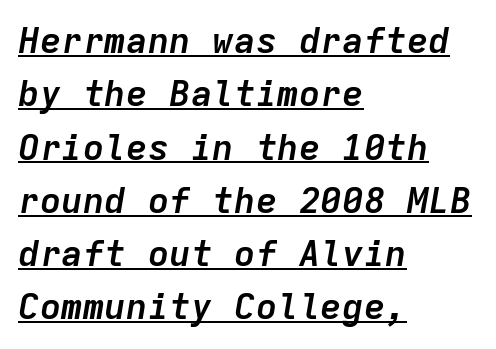
{"italic": "yes", "lean": "right", "slant_degrees": 9, "bold": "yes", "weight": "semibold", "width": "normal", "stroke_contrast": "low", "x_height": "medium", "monospaced": "yes", "underline": "yes", "align": "left", "line_spacing": "normal", "line_spacing_ratio": 1.48, "letter_spacing": "normal", "letter_spacing_em": 0.0, "glyph_px": 36}
